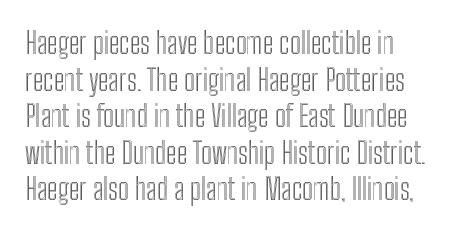
Q: Is the text italic (slanted)? A: No, it is upright.
Q: Is the text underlined? A: No.
Q: How is the paragraph aligned? A: Left-aligned.
Q: Is the spacing between letters normal or unusually wide? A: Normal.
Q: Is the spacing between lines tight, normal or loose? A: Normal.
Q: Width (condensed, normal, or wide)? A: Condensed.
Q: x-height? A: Medium.
Q: Monospaced? A: No.
